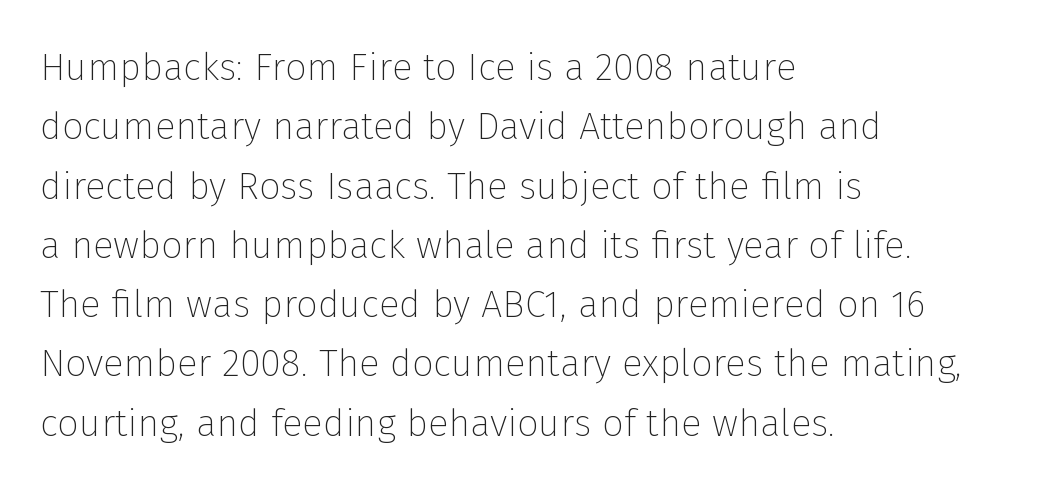
The image shows 38 px thin sans-serif type, upright; set left-aligned, normal line spacing (1.56x), normal letter spacing, not underlined; low stroke contrast and a medium x-height.
